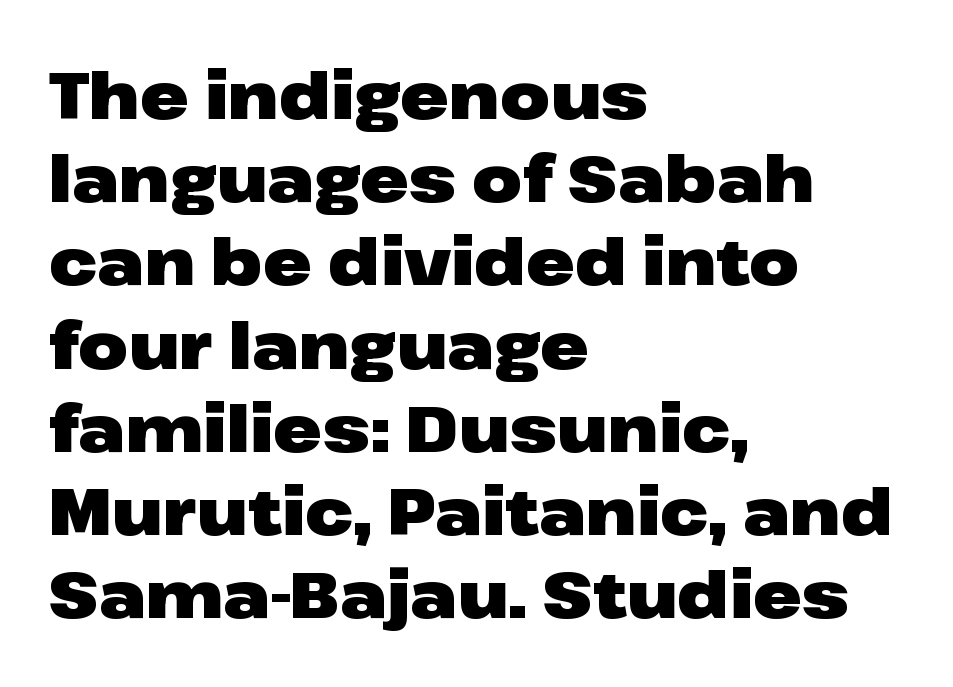
The image shows 65 px heavy, wide sans-serif type, upright; set left-aligned, normal line spacing (1.28x), normal letter spacing, not underlined; low stroke contrast and a medium x-height.
